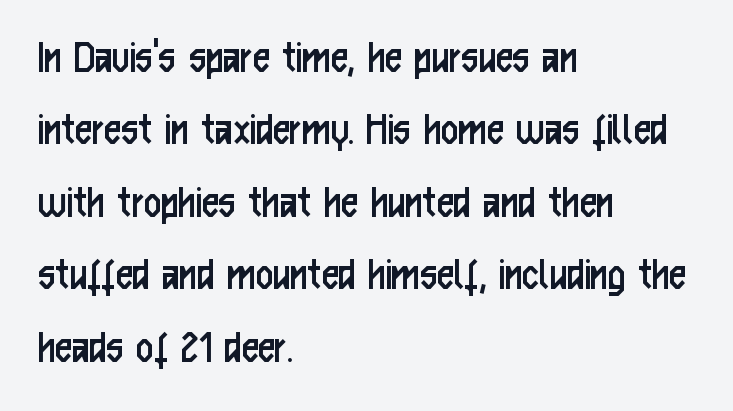
The lines sit at an ordinary, default distance from one another. The rendering uses natural spacing where letterforms have individual widths. This sample uses an upright cut, with every glyph sitting square on the baseline. The font is comparable to plain body text, perhaps lighter.
